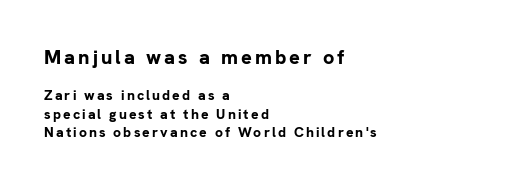
The image shows 20 px bold type, upright; set left-aligned, normal line spacing (1.32x), not underlined; the first (top) block is 1.43x larger.
